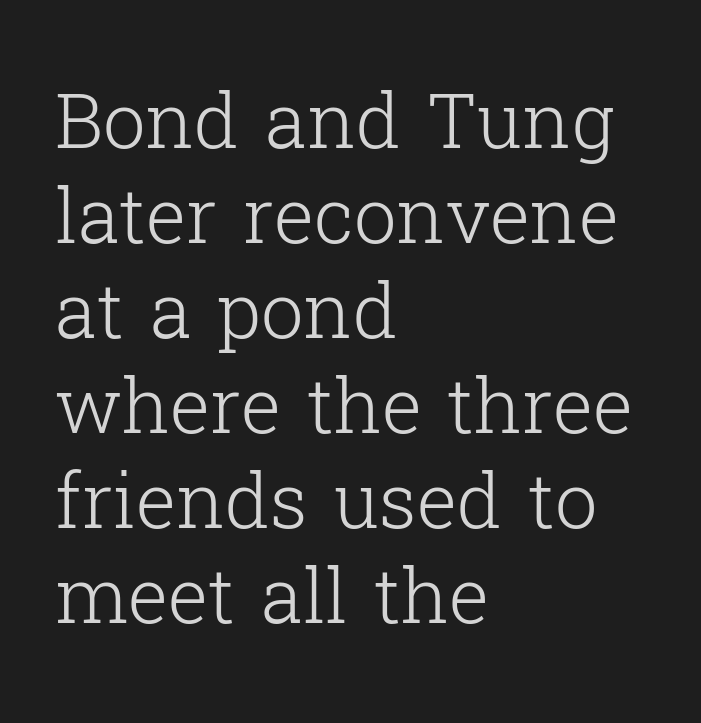
{"serif": "yes", "italic": "no", "bold": "no", "weight": "light", "width": "normal", "stroke_contrast": "low", "x_height": "medium", "monospaced": "no", "underline": "no", "align": "left", "line_spacing": "normal", "line_spacing_ratio": 1.25, "letter_spacing": "normal", "letter_spacing_em": 0.0, "glyph_px": 76}
